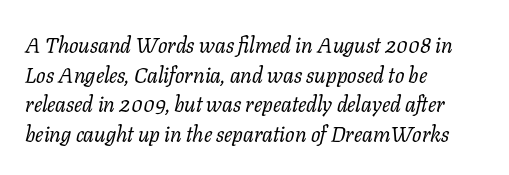
{"italic": "yes", "lean": "right", "slant_degrees": 11, "bold": "no", "underline": "no", "align": "left", "line_spacing": "normal", "line_spacing_ratio": 1.35, "letter_spacing": "normal", "letter_spacing_em": 0.0, "glyph_px": 22}
